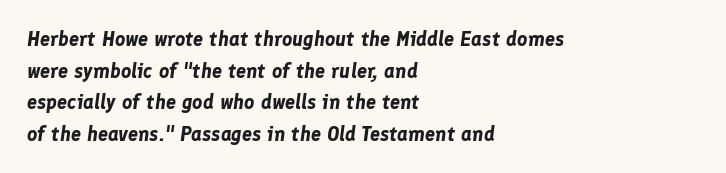
Q: Is the text bold? A: Yes.
Q: Is the text italic (slanted)? A: Yes, it leans right by about 8 degrees.
Q: Is the text underlined? A: No.
Q: How is the paragraph aligned? A: Left-aligned.
Q: Is the spacing between letters normal or unusually wide? A: Normal.
Q: Is the spacing between lines tight, normal or loose? A: Normal.
